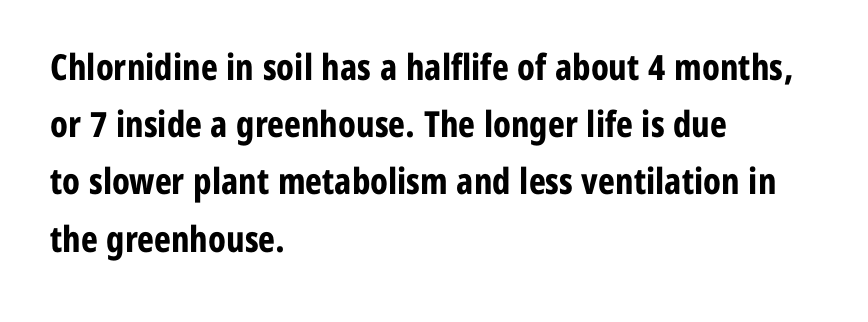
Observe the ordinary spacing: letters are neighbours, not strangers. The passage shown is typed in a proportional face where columns would drift. Vertical strokes here are truly vertical. Lines of text with bare space underneath. All the whitespace from short lines collects on the right.
